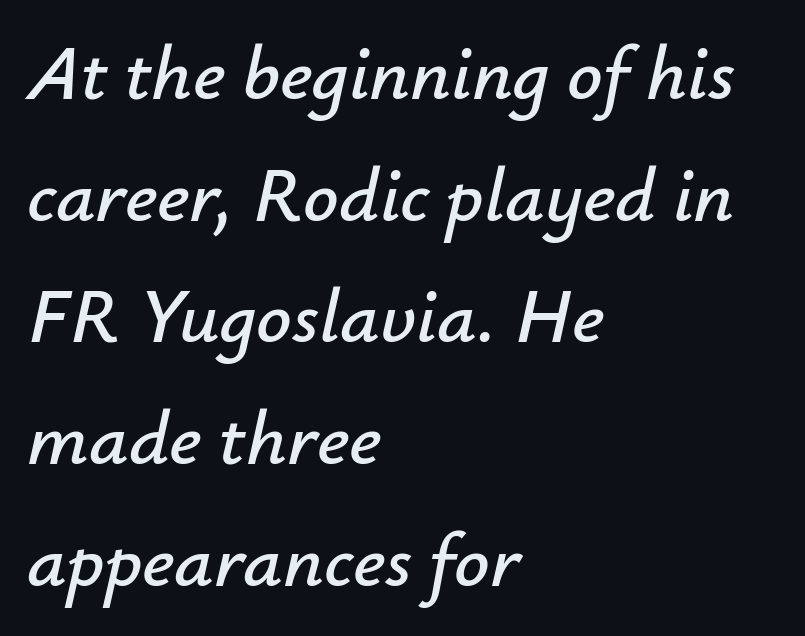
{"italic": "yes", "lean": "right", "slant_degrees": 12, "width": "normal", "stroke_contrast": "low", "x_height": "small", "monospaced": "no", "underline": "no", "align": "left", "line_spacing": "normal", "line_spacing_ratio": 1.56, "letter_spacing": "normal", "letter_spacing_em": 0.0, "glyph_px": 78}
